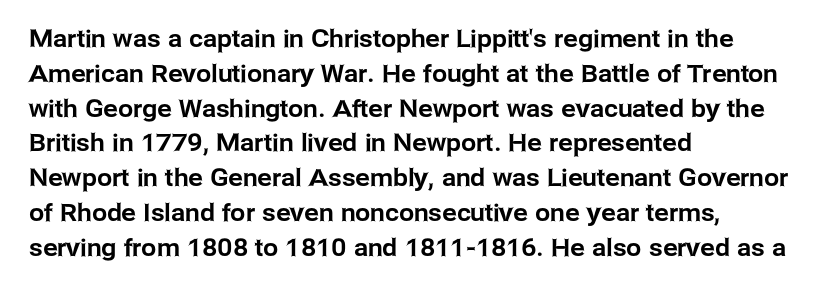
This sample keeps an unexceptional amount of space between lines. These lines keep a tight, regular rhythm from letter to letter. Every stem runs plumb, perpendicular to the baseline. Reading down the block, your eye returns to a fixed left position each line. The string is rendered with underlining switched off.
